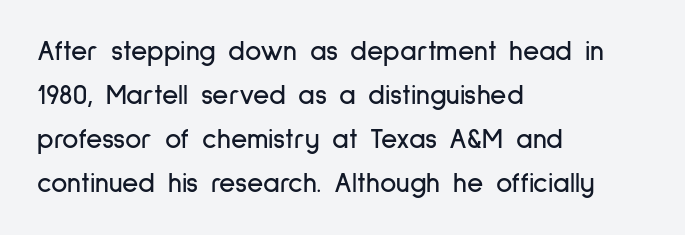
{"serif": "no", "italic": "no", "width": "condensed", "stroke_contrast": "low", "x_height": "medium", "monospaced": "no", "underline": "no", "align": "left", "line_spacing": "normal", "line_spacing_ratio": 1.57, "letter_spacing": "normal", "letter_spacing_em": 0.0, "glyph_px": 28}
